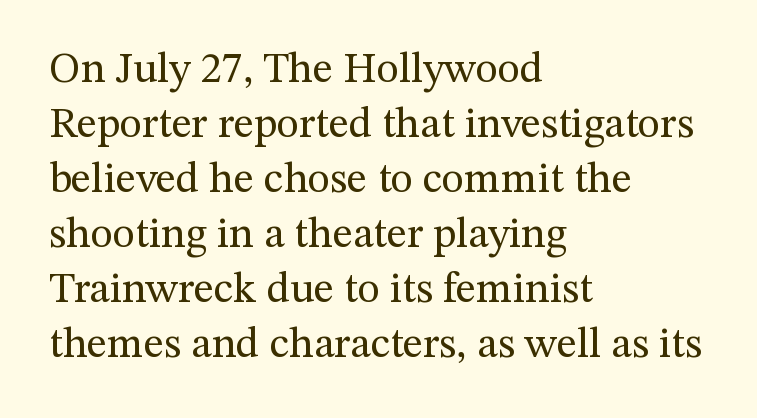
The image shows 43 px regular-weight serif type, upright; set left-aligned, normal line spacing (1.28x), normal letter spacing, not underlined; medium stroke contrast and a medium x-height.
